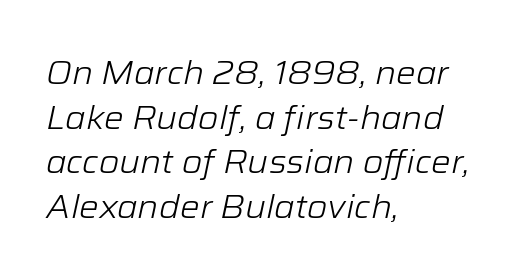
{"italic": "yes", "lean": "right", "slant_degrees": 12, "bold": "no", "weight": "light", "width": "normal", "stroke_contrast": "low", "x_height": "medium", "monospaced": "no", "underline": "no", "align": "left", "line_spacing": "normal", "line_spacing_ratio": 1.35, "letter_spacing": "normal", "letter_spacing_em": 0.0, "glyph_px": 33}
